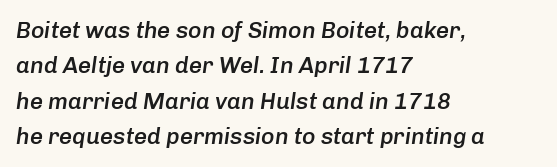
{"italic": "yes", "lean": "right", "slant_degrees": 8, "bold": "semi", "underline": "no", "align": "left", "line_spacing": "normal", "line_spacing_ratio": 1.54, "letter_spacing": "normal", "letter_spacing_em": 0.0, "glyph_px": 23}
